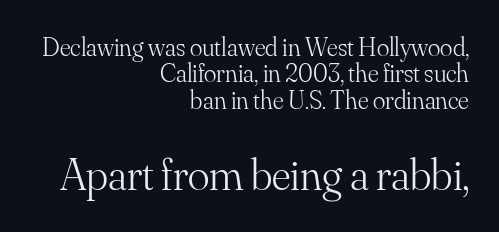
The image shows 45 px light serif type, upright; set right-aligned, tight line spacing (1.01x), normal letter spacing, not underlined; the second (bottom) block is 1.73x larger; medium stroke contrast and a small x-height.
